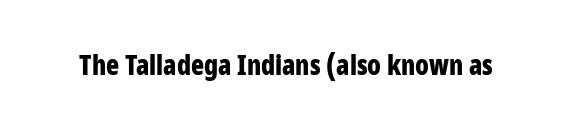
{"italic": "no", "bold": "yes", "underline": "no", "letter_spacing": "normal", "letter_spacing_em": 0.0, "glyph_px": 27}
